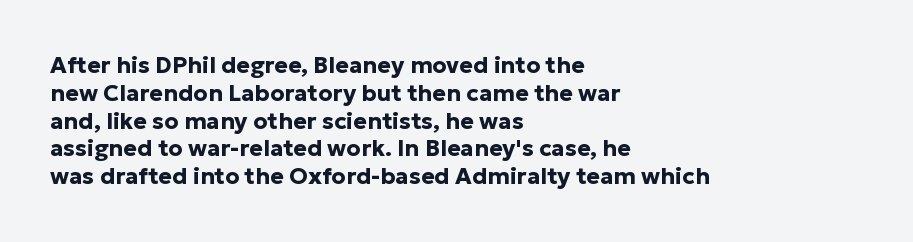
The image shows 23 px bold type, upright; set left-aligned, line spacing 1.21x, normal letter spacing, not underlined.
